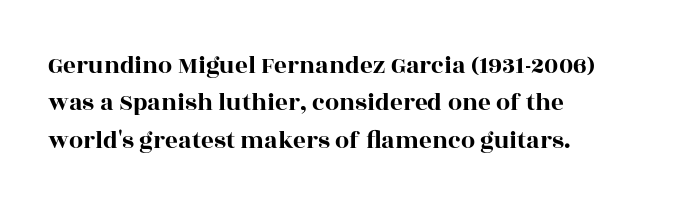
The rendering anchors every line to the left-hand side. The vertical gap from one line to the next is medium. The letterforms sit shoulder to shoulder at normal distance. Lines of text with bare space underneath. This is roman type, the default non-slanted kind.
